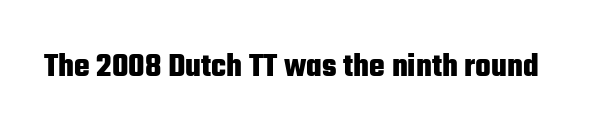
Q: Is the text bold? A: Yes.
Q: Is the text italic (slanted)? A: No, it is upright.
Q: Is the typeface a serif or a sans-serif typeface? A: Sans-serif.
Q: Is the text underlined? A: No.
Q: Is the spacing between letters normal or unusually wide? A: Normal.
Q: Width (condensed, normal, or wide)? A: Condensed.
Q: Stroke contrast? A: Low.
Q: x-height? A: Medium.
Q: Monospaced? A: No.
